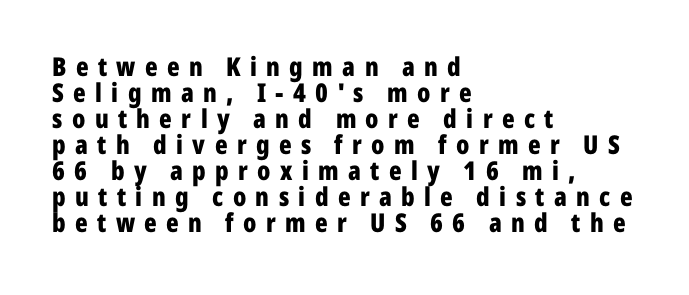
Q: Is the text bold? A: Yes.
Q: Is the text italic (slanted)? A: No, it is upright.
Q: Is the text underlined? A: No.
Q: How is the paragraph aligned? A: Left-aligned.
Q: Is the spacing between letters normal or unusually wide? A: Unusually wide.
Q: Is the spacing between lines tight, normal or loose? A: Tight.
